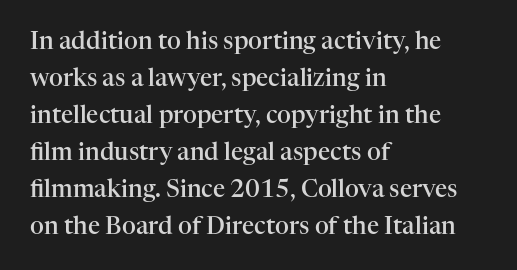
The image shows 24 px text type, upright; set left-aligned, normal line spacing (1.54x), normal letter spacing, not underlined.
